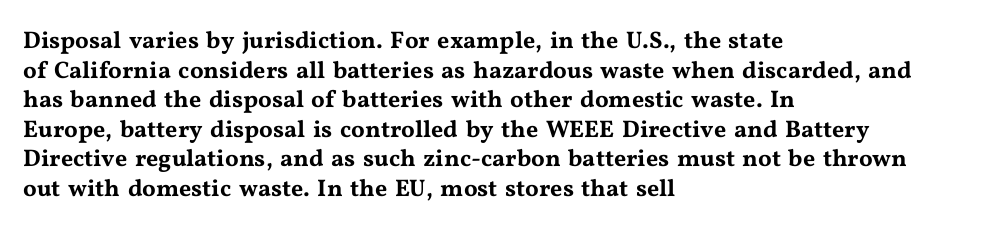
Q: Is the text italic (slanted)? A: No, it is upright.
Q: Is the text underlined? A: No.
Q: How is the paragraph aligned? A: Left-aligned.
Q: Is the spacing between letters normal or unusually wide? A: Normal.
